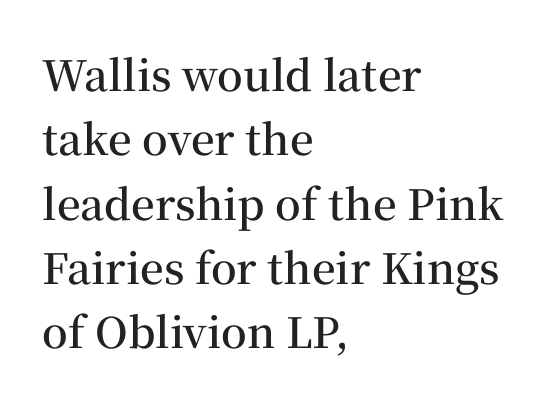
{"serif": "yes", "italic": "no", "bold": "semi", "weight": "semibold", "width": "normal", "stroke_contrast": "medium", "x_height": "medium", "monospaced": "no", "underline": "no", "align": "left", "line_spacing": "normal", "line_spacing_ratio": 1.53, "letter_spacing": "normal", "letter_spacing_em": 0.0, "glyph_px": 42}
